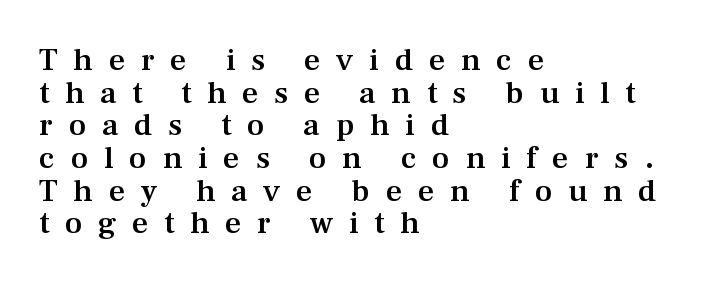
Q: Is the text bold? A: Semi-bold.
Q: Is the text italic (slanted)? A: No, it is upright.
Q: Is the typeface a serif or a sans-serif typeface? A: Serif.
Q: Is the text underlined? A: No.
Q: How is the paragraph aligned? A: Left-aligned.
Q: Is the spacing between letters normal or unusually wide? A: Unusually wide.
Q: Is the spacing between lines tight, normal or loose? A: Tight.
Q: Width (condensed, normal, or wide)? A: Normal.
Q: Stroke contrast? A: Medium.
Q: x-height? A: Medium.
Q: Monospaced? A: No.
